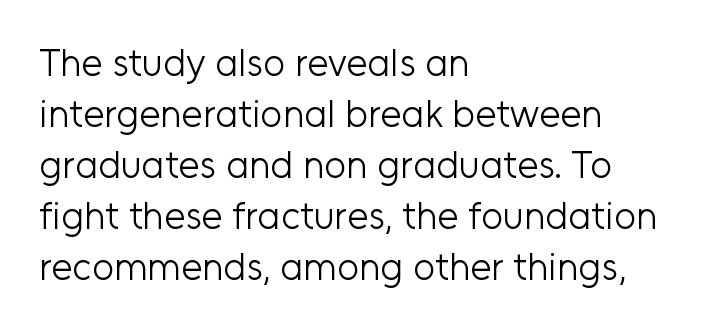
{"serif": "no", "italic": "no", "bold": "no", "weight": "light", "width": "normal", "stroke_contrast": "low", "x_height": "medium", "monospaced": "no", "underline": "no", "align": "left", "line_spacing": "normal", "line_spacing_ratio": 1.34, "letter_spacing": "normal", "letter_spacing_em": 0.0, "glyph_px": 38}
